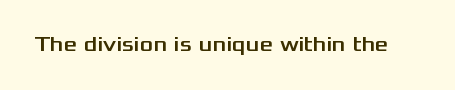
{"italic": "no", "underline": "no", "letter_spacing": "normal", "letter_spacing_em": 0.0, "glyph_px": 21}
